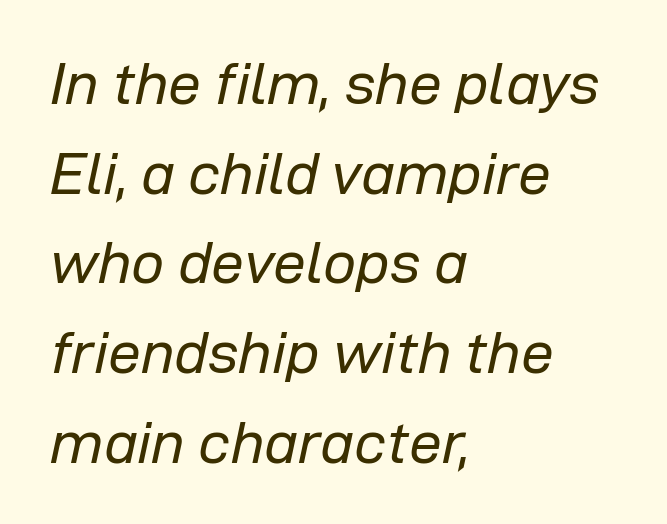
{"italic": "yes", "lean": "right", "slant_degrees": 12, "bold": "no", "weight": "regular", "width": "normal", "stroke_contrast": "low", "x_height": "medium", "monospaced": "no", "underline": "no", "align": "left", "line_spacing": "normal", "line_spacing_ratio": 1.52, "letter_spacing": "normal", "letter_spacing_em": 0.0, "glyph_px": 59}
